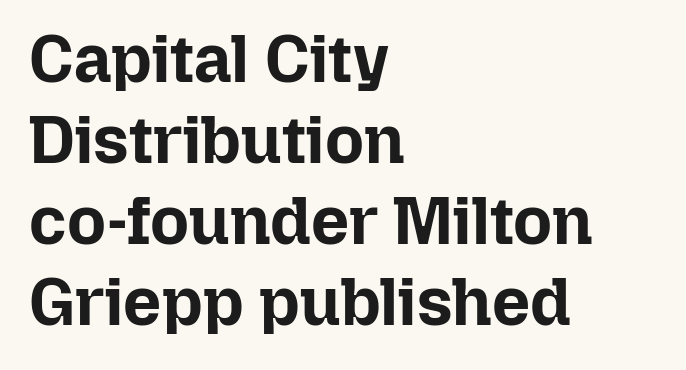
{"italic": "no", "bold": "yes", "weight": "bold", "width": "normal", "stroke_contrast": "low", "x_height": "medium", "monospaced": "no", "underline": "no", "align": "left", "line_spacing_ratio": 1.21, "letter_spacing": "normal", "letter_spacing_em": 0.0, "glyph_px": 67}
